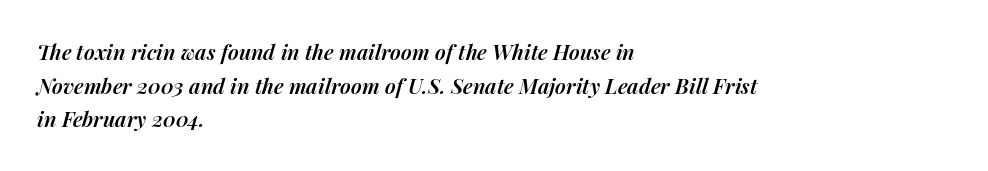
The image shows 21 px text type, italic (leaning right); set left-aligned, normal line spacing (1.6x), normal letter spacing, not underlined.
